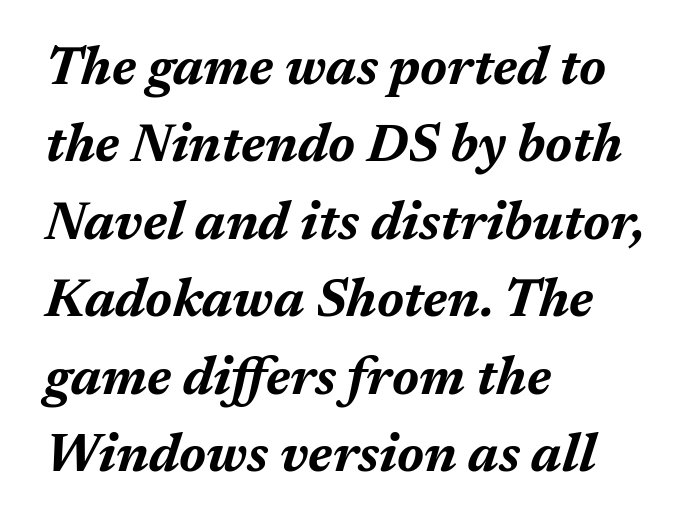
The image shows 53 px bold type, italic (leaning right); set left-aligned, normal line spacing (1.46x), normal letter spacing, not underlined; medium stroke contrast and a medium x-height.
